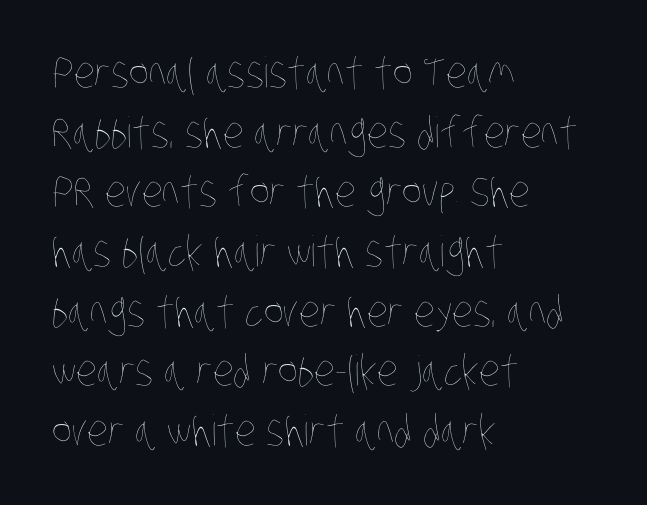
{"bold": "no", "weight": "thin", "width": "condensed", "stroke_contrast": "low", "x_height": "large", "monospaced": "no", "underline": "no", "align": "left", "line_spacing": "normal", "line_spacing_ratio": 1.42, "letter_spacing": "normal", "letter_spacing_em": 0.0, "glyph_px": 42}
